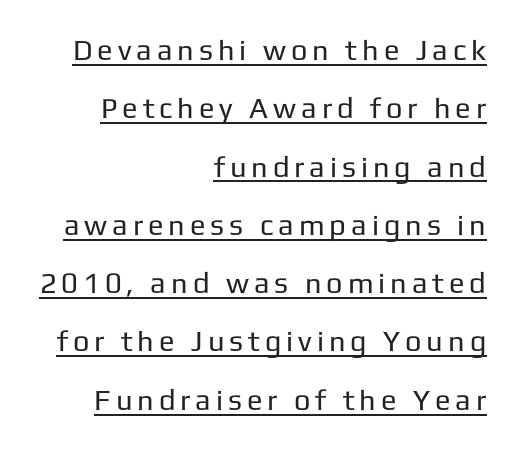
{"serif": "no", "italic": "no", "bold": "no", "weight": "regular", "width": "normal", "stroke_contrast": "low", "x_height": "medium", "monospaced": "no", "underline": "yes", "align": "right", "line_spacing": "loose", "line_spacing_ratio": 2.01, "glyph_px": 29}
